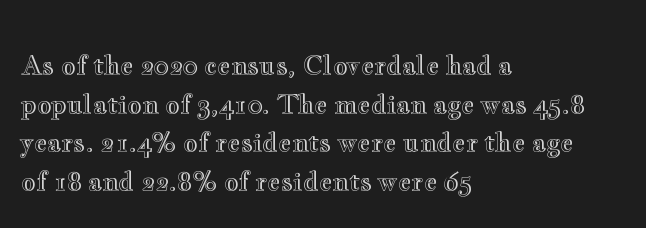
Inter-character spacing is left at the font's built-in metrics. Quick note: underline off. Horizontal alignment here is leftward, the default for most running prose. Posture: vertical. Line spacing here is normal.
